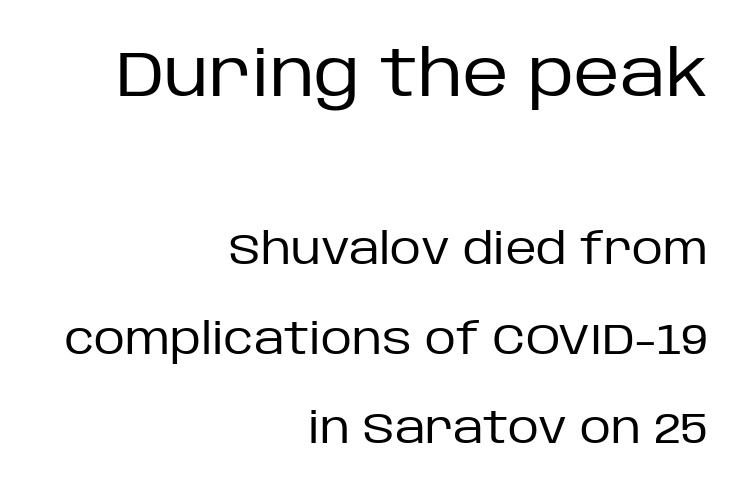
Q: Is the text bold? A: No.
Q: Is the text italic (slanted)? A: No, it is upright.
Q: Is the typeface a serif or a sans-serif typeface? A: Sans-serif.
Q: Is the text underlined? A: No.
Q: How is the paragraph aligned? A: Right-aligned.
Q: Is the spacing between letters normal or unusually wide? A: Normal.
Q: Is the spacing between lines tight, normal or loose? A: Loose.
Q: Which block of text is set in a larger size, the first (top) or the second (bottom)? A: The first (top) one.
Q: Width (condensed, normal, or wide)? A: Normal.
Q: Stroke contrast? A: Low.
Q: x-height? A: Large.
Q: Monospaced? A: No.
